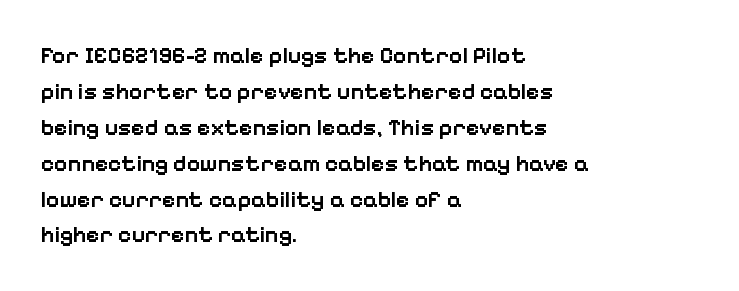
The image shows 23 px text type, upright; set left-aligned, normal line spacing (1.56x), normal letter spacing, not underlined.
